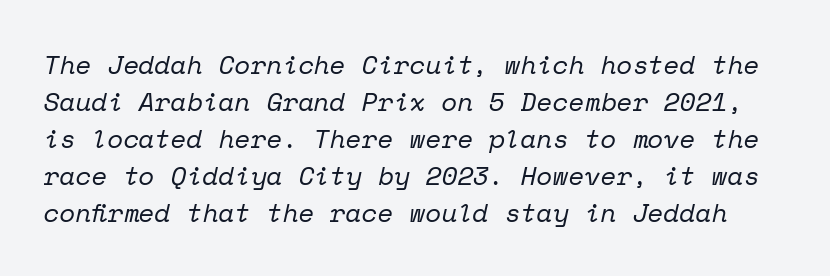
Q: Is the text bold? A: No.
Q: Is the text italic (slanted)? A: Yes, it leans right by about 12 degrees.
Q: Is the text underlined? A: No.
Q: Is the spacing between letters normal or unusually wide? A: Normal.
Q: Is the spacing between lines tight, normal or loose? A: Normal.
